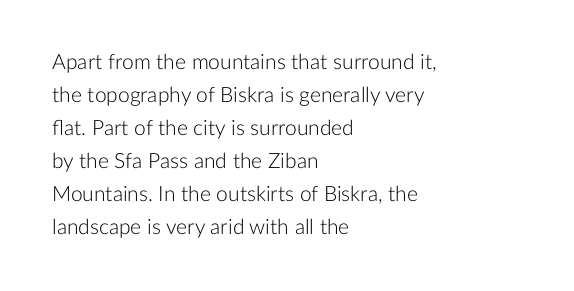
{"italic": "no", "bold": "no", "underline": "no", "align": "left", "line_spacing": "normal", "line_spacing_ratio": 1.57, "letter_spacing": "normal", "letter_spacing_em": 0.0, "glyph_px": 21}
